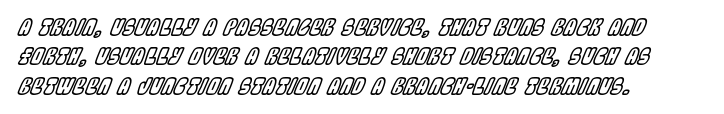
The image shows 22 px text type, italic (leaning right); set left-aligned, normal line spacing (1.33x), normal letter spacing, not underlined.
